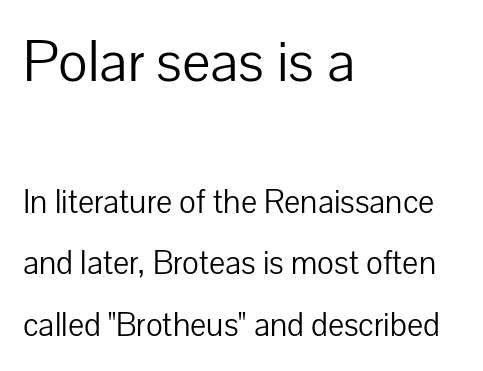
{"serif": "no", "italic": "no", "bold": "no", "weight": "light", "width": "normal", "stroke_contrast": "low", "x_height": "medium", "monospaced": "no", "underline": "no", "align": "left", "line_spacing_ratio": 1.81, "letter_spacing": "normal", "letter_spacing_em": 0.0, "larger_block": "first", "size_ratio": 1.76, "glyph_px": 60}
